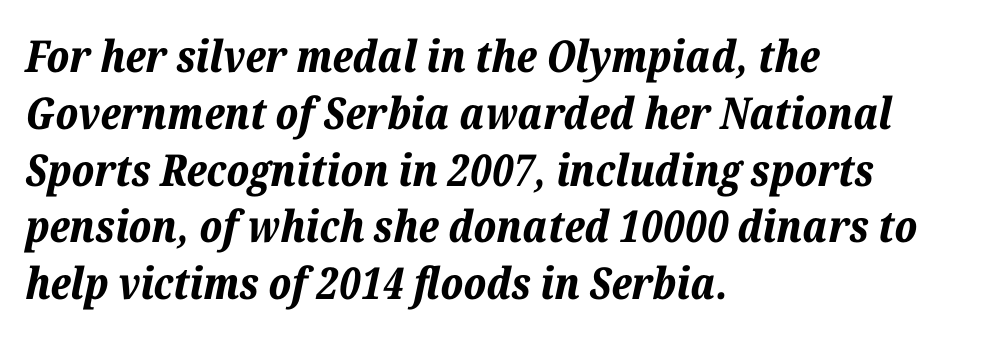
The image shows 44 px bold type, italic (leaning right); set left-aligned, normal line spacing (1.29x), normal letter spacing, not underlined; low stroke contrast and a medium x-height.
